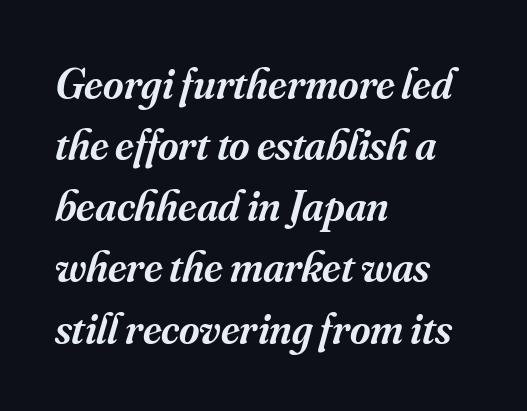
{"serif": "yes", "italic": "yes", "lean": "right", "slant_degrees": 16, "bold": "semi", "weight": "semibold", "width": "normal", "stroke_contrast": "medium", "x_height": "small", "monospaced": "no", "underline": "no", "align": "left", "line_spacing": "normal", "line_spacing_ratio": 1.39, "letter_spacing": "normal", "letter_spacing_em": 0.0, "glyph_px": 44}
